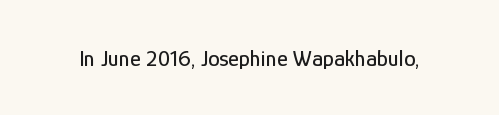
The image shows 23 px text type, upright; set normal letter spacing, not underlined.
